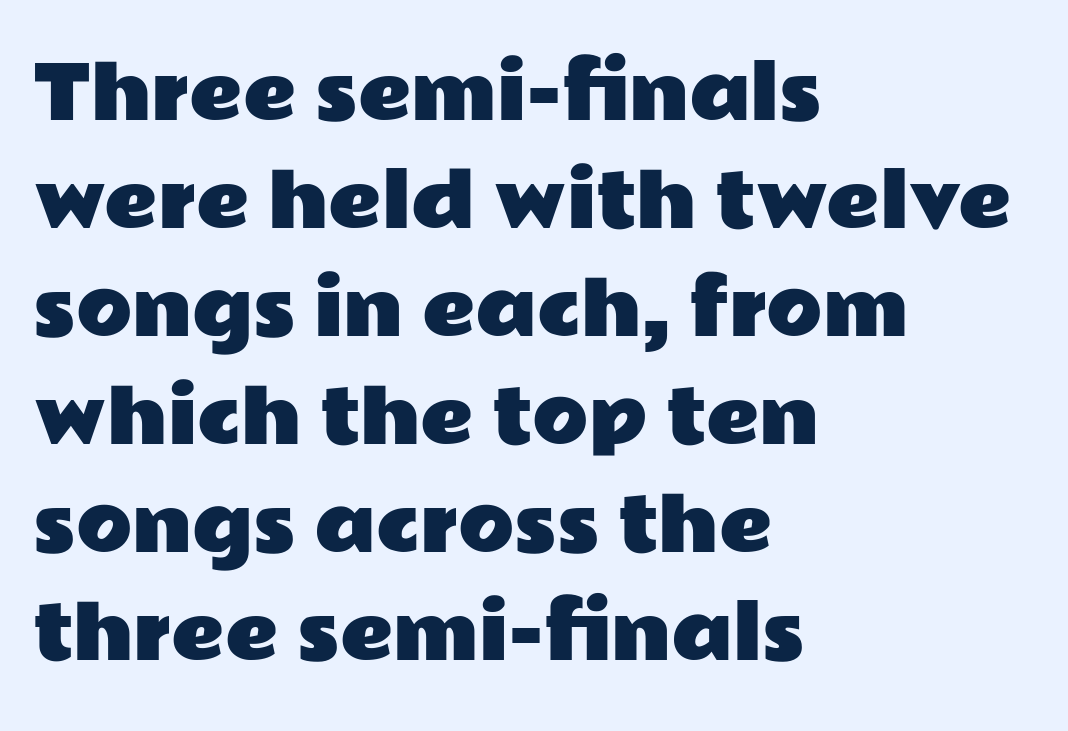
{"serif": "no", "italic": "no", "width": "wide", "stroke_contrast": "low", "x_height": "medium", "monospaced": "no", "underline": "no", "align": "left", "line_spacing": "normal", "line_spacing_ratio": 1.48, "letter_spacing": "normal", "letter_spacing_em": 0.0, "glyph_px": 73}
